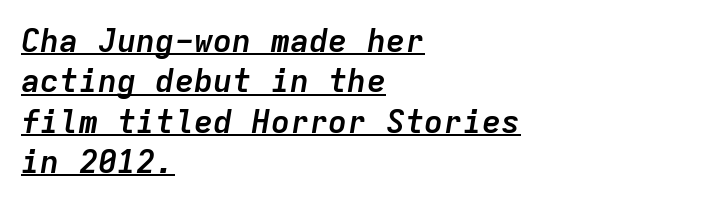
The image shows 32 px semibold type, italic (leaning right), monospaced; set left-aligned, normal line spacing (1.26x), normal letter spacing, underlined; low stroke contrast and a medium x-height.
